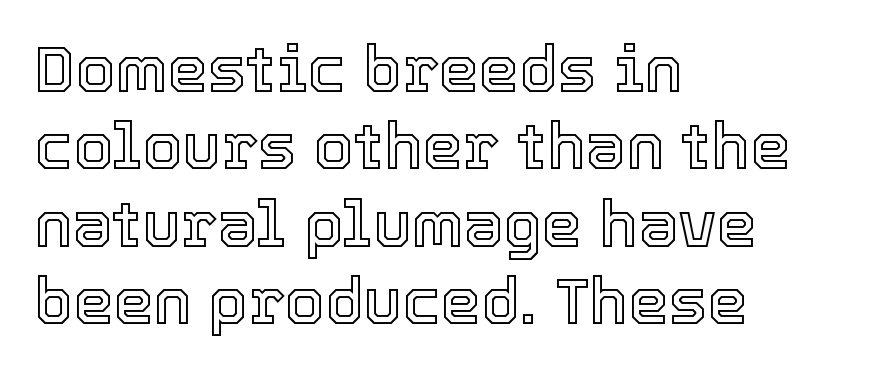
Q: Is the text italic (slanted)? A: No, it is upright.
Q: Is the text underlined? A: No.
Q: How is the paragraph aligned? A: Left-aligned.
Q: Is the spacing between letters normal or unusually wide? A: Normal.
Q: Width (condensed, normal, or wide)? A: Normal.
Q: x-height? A: Medium.
Q: Monospaced? A: No.
